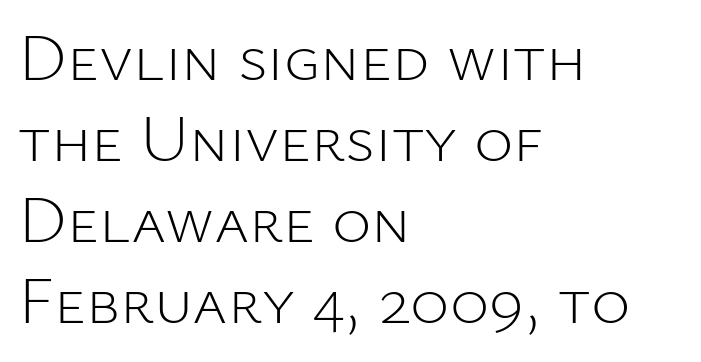
Q: Is the text bold? A: No.
Q: Is the text italic (slanted)? A: No, it is upright.
Q: Is the typeface a serif or a sans-serif typeface? A: Sans-serif.
Q: Is the text underlined? A: No.
Q: How is the paragraph aligned? A: Left-aligned.
Q: Is the spacing between letters normal or unusually wide? A: Normal.
Q: Width (condensed, normal, or wide)? A: Normal.
Q: Stroke contrast? A: Low.
Q: x-height? A: Medium.
Q: Monospaced? A: No.
